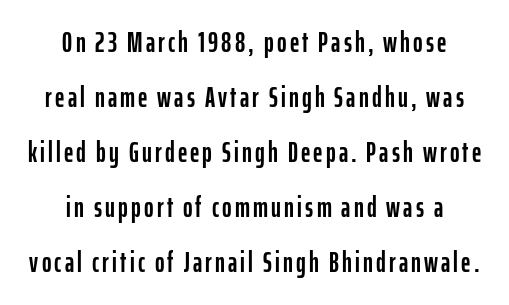
Q: Is the text italic (slanted)? A: No, it is upright.
Q: Is the typeface a serif or a sans-serif typeface? A: Sans-serif.
Q: Is the text underlined? A: No.
Q: How is the paragraph aligned? A: Centered.
Q: Is the spacing between lines tight, normal or loose? A: Loose.
Q: Width (condensed, normal, or wide)? A: Condensed.
Q: Stroke contrast? A: Low.
Q: x-height? A: Medium.
Q: Monospaced? A: No.
